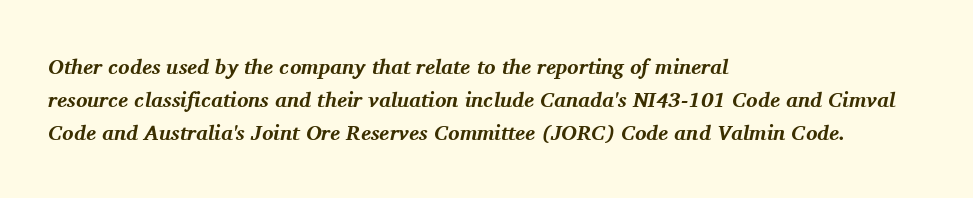
If you drew a line through each stem, it would be angled. Honestly, the letter spacing is just normal — you wouldn't notice it. Chunky letters — that's bold for sure. Bare-footed words on every line.
